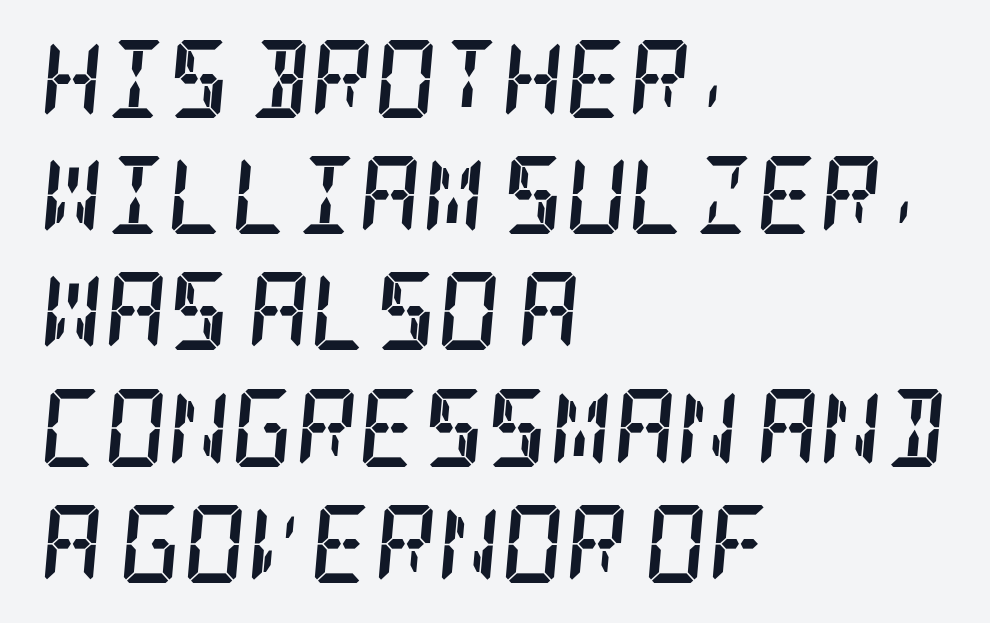
The image shows 78 px semibold, condensed serif type, italic (leaning right); set left-aligned, normal line spacing (1.49x), normal letter spacing, not underlined; low stroke contrast and a large x-height.
